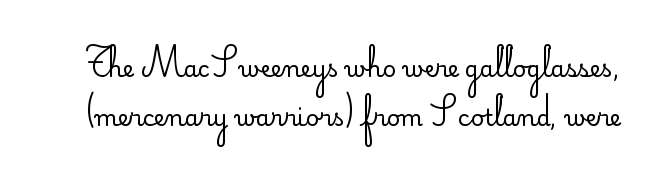
Q: Is the text bold? A: No.
Q: Is the text italic (slanted)? A: No, it is upright.
Q: Is the text underlined? A: No.
Q: Is the spacing between letters normal or unusually wide? A: Normal.
Q: Is the spacing between lines tight, normal or loose? A: Loose.
